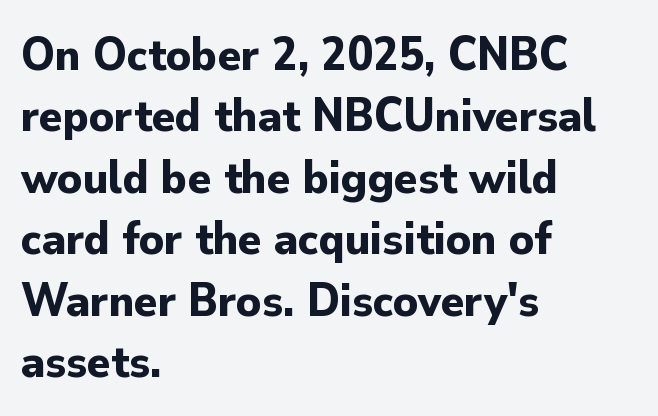
{"serif": "no", "italic": "no", "bold": "yes", "weight": "bold", "width": "normal", "stroke_contrast": "low", "x_height": "small", "monospaced": "no", "underline": "no", "align": "left", "line_spacing": "normal", "line_spacing_ratio": 1.28, "letter_spacing": "normal", "letter_spacing_em": 0.0, "glyph_px": 48}
